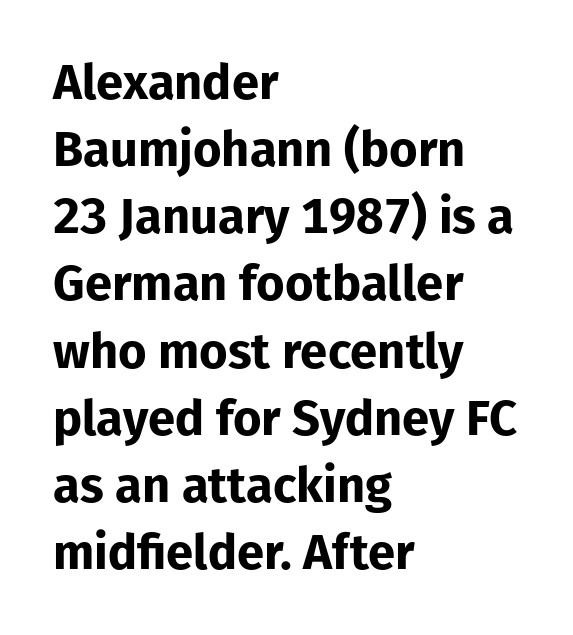
The image shows 49 px bold sans-serif type, upright; set left-aligned, normal line spacing (1.37x), normal letter spacing, not underlined; low stroke contrast and a medium x-height.
